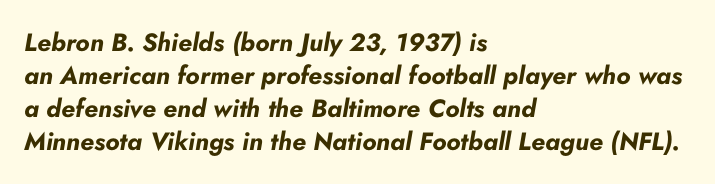
The image shows 25 px bold type, italic (leaning right); set left-aligned, normal line spacing (1.32x), normal letter spacing, not underlined.
